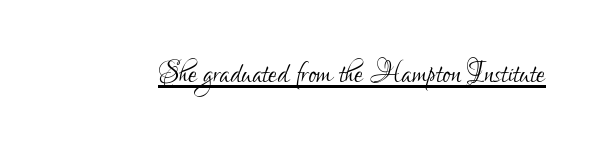
The letters advance in unequal steps, a hallmark of proportional type. The glyphs are accompanied by a horizontal stroke just below them. In terms of letterspacing, this is plain default setting. The font family rendered here belongs to the sans-serif group. Vertical stems look standard width or narrower in stroke.
